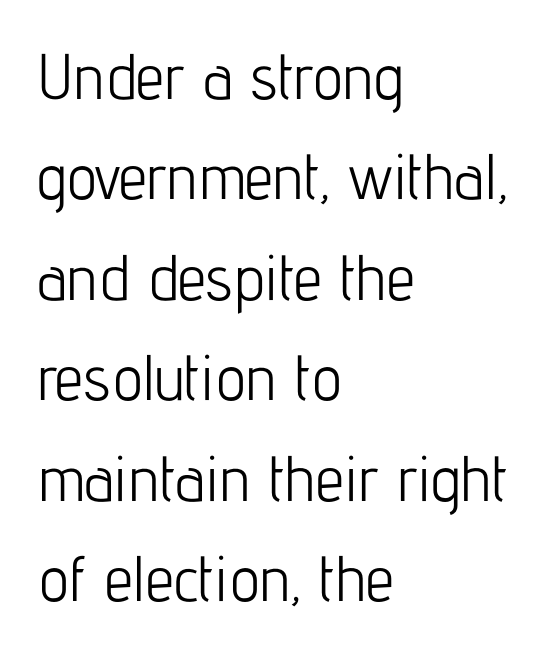
{"serif": "no", "italic": "no", "bold": "no", "weight": "light", "width": "condensed", "stroke_contrast": "low", "x_height": "medium", "monospaced": "no", "underline": "no", "align": "left", "line_spacing": "normal", "line_spacing_ratio": 1.57, "letter_spacing": "normal", "letter_spacing_em": 0.0, "glyph_px": 64}
